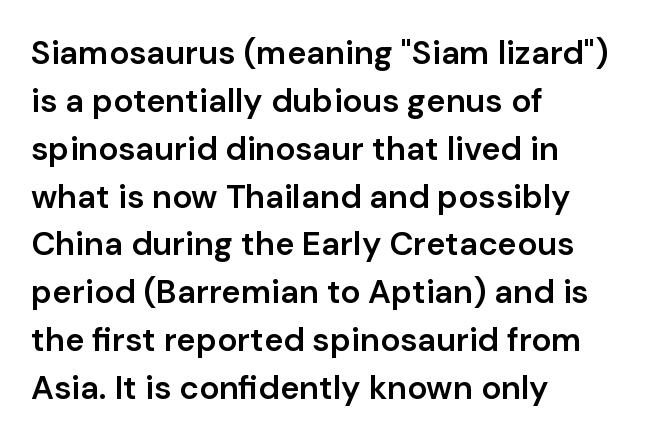
{"serif": "no", "italic": "no", "bold": "semi", "weight": "semibold", "width": "normal", "stroke_contrast": "low", "x_height": "medium", "monospaced": "no", "underline": "no", "align": "left", "line_spacing": "normal", "line_spacing_ratio": 1.45, "letter_spacing": "normal", "letter_spacing_em": 0.0, "glyph_px": 33}
